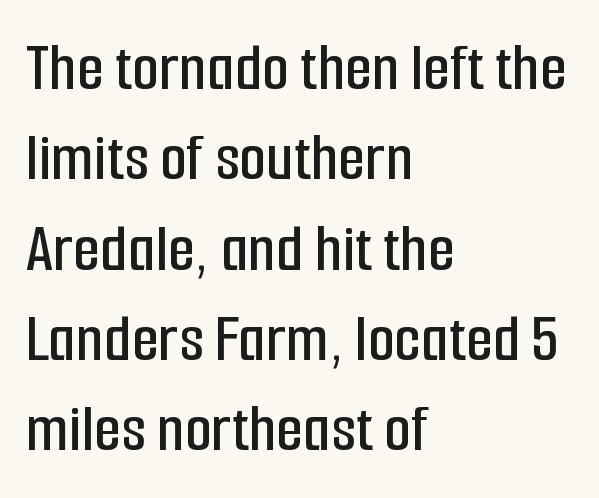
{"serif": "no", "italic": "no", "width": "condensed", "stroke_contrast": "low", "x_height": "medium", "monospaced": "no", "underline": "no", "align": "left", "line_spacing": "normal", "line_spacing_ratio": 1.29, "letter_spacing": "normal", "letter_spacing_em": 0.0, "glyph_px": 70}
